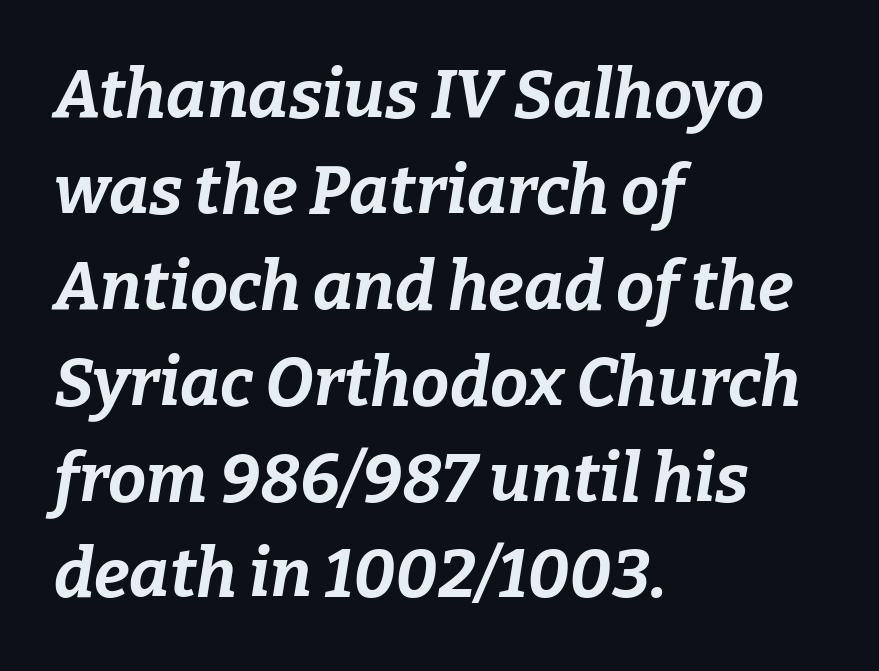
{"italic": "yes", "lean": "right", "slant_degrees": 9, "bold": "yes", "weight": "bold", "width": "normal", "stroke_contrast": "low", "x_height": "medium", "monospaced": "no", "underline": "no", "align": "left", "line_spacing": "normal", "line_spacing_ratio": 1.41, "letter_spacing": "normal", "letter_spacing_em": 0.0, "glyph_px": 68}
